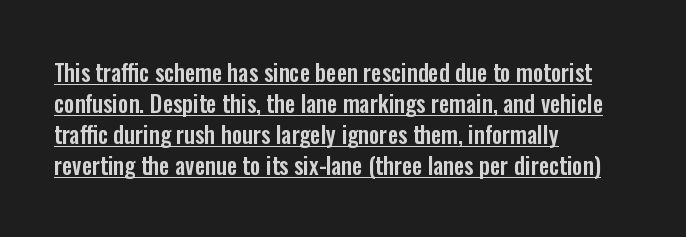
{"italic": "no", "underline": "yes", "align": "left", "line_spacing": "normal", "line_spacing_ratio": 1.35, "letter_spacing": "normal", "letter_spacing_em": 0.0, "glyph_px": 23}
